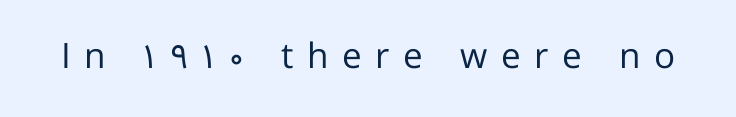
The image shows 35 px regular-weight sans-serif type, upright; set unusually wide letter spacing (+0.39 em), not underlined; low stroke contrast and a medium x-height.
